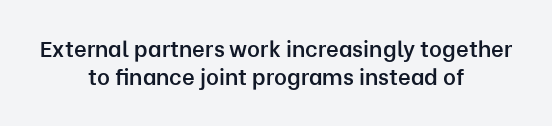
Q: Is the text bold? A: Semi-bold.
Q: Is the text italic (slanted)? A: No, it is upright.
Q: Is the text underlined? A: No.
Q: How is the paragraph aligned? A: Centered.
Q: Is the spacing between letters normal or unusually wide? A: Normal.
Q: Is the spacing between lines tight, normal or loose? A: Normal.
